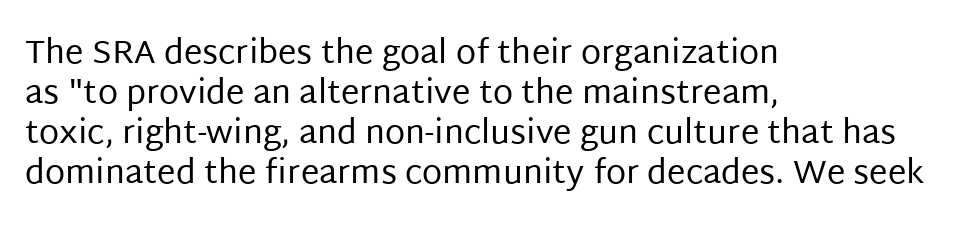
Q: Is the text bold? A: No.
Q: Is the text italic (slanted)? A: No, it is upright.
Q: Is the typeface a serif or a sans-serif typeface? A: Sans-serif.
Q: Is the text underlined? A: No.
Q: How is the paragraph aligned? A: Left-aligned.
Q: Is the spacing between letters normal or unusually wide? A: Normal.
Q: Width (condensed, normal, or wide)? A: Normal.
Q: Stroke contrast? A: Low.
Q: x-height? A: Large.
Q: Monospaced? A: No.
